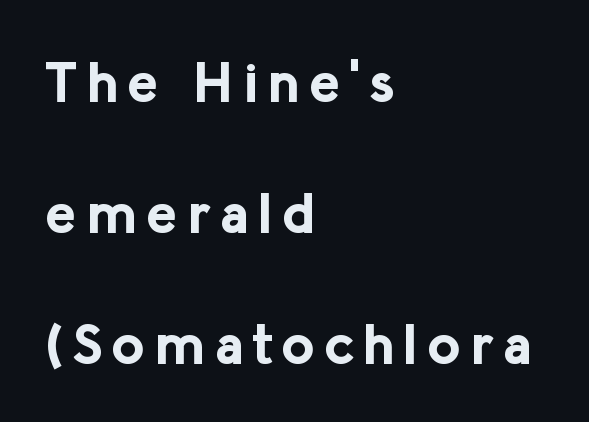
Successive baselines arrive slowly, with a big drop between each. Spacing verdict: proportional, widths tailored to each character. Lines of text with bare space underneath. Heavy-handed strokes throughout: this text is bold.
